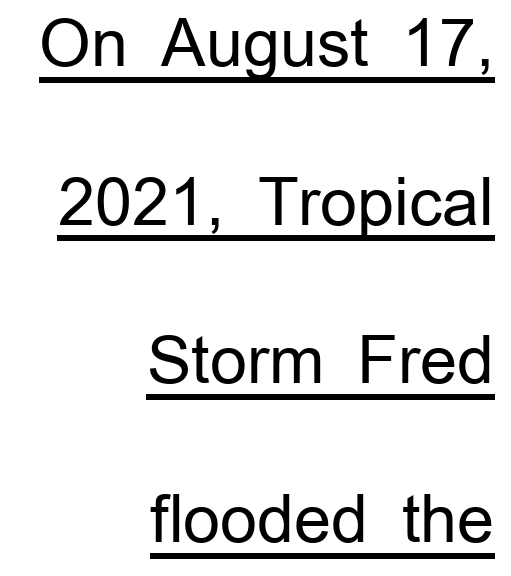
{"serif": "no", "italic": "no", "bold": "no", "weight": "regular", "width": "normal", "stroke_contrast": "low", "x_height": "medium", "monospaced": "no", "underline": "yes", "align": "right", "line_spacing": "loose", "line_spacing_ratio": 2.44, "letter_spacing": "normal", "letter_spacing_em": 0.0, "glyph_px": 65}
